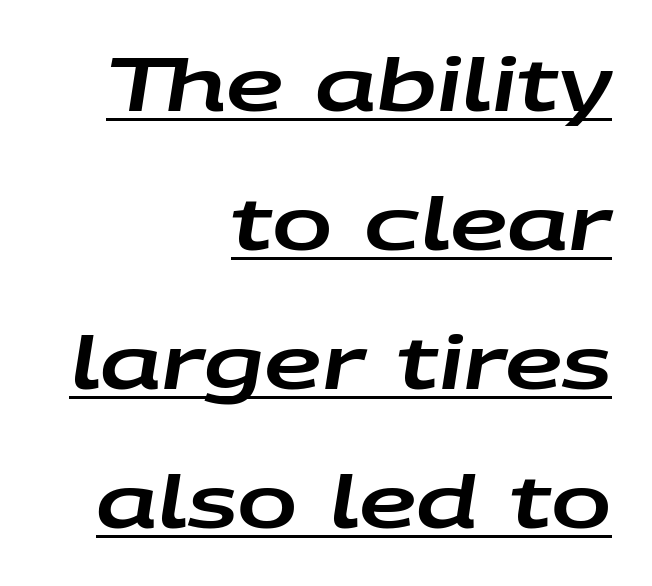
The image shows 72 px wide type, italic (leaning right); set right-aligned, loose line spacing (1.93x), normal letter spacing, underlined; low stroke contrast and a large x-height.
